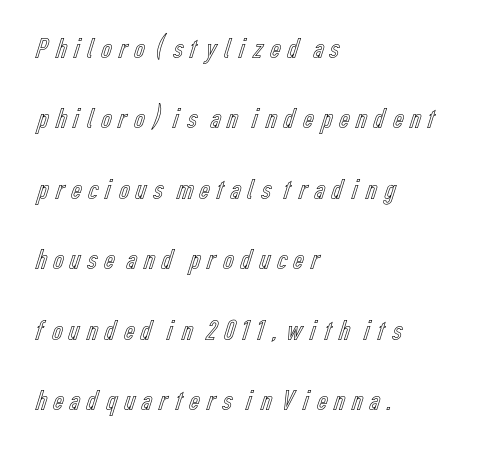
{"width": "condensed", "x_height": "medium", "monospaced": "no", "underline": "no", "align": "left", "line_spacing": "loose", "line_spacing_ratio": 2.35, "glyph_px": 30}
